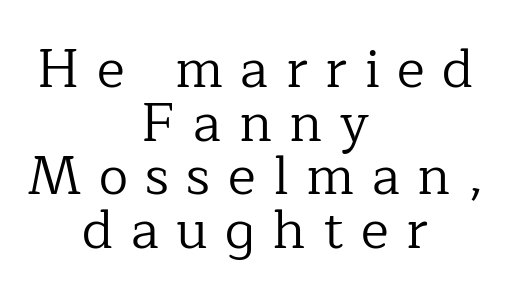
The image shows 53 px regular-weight serif type, upright; set centered, tight line spacing (1.01x), unusually wide letter spacing (+0.33 em), not underlined; low stroke contrast and a medium x-height.
